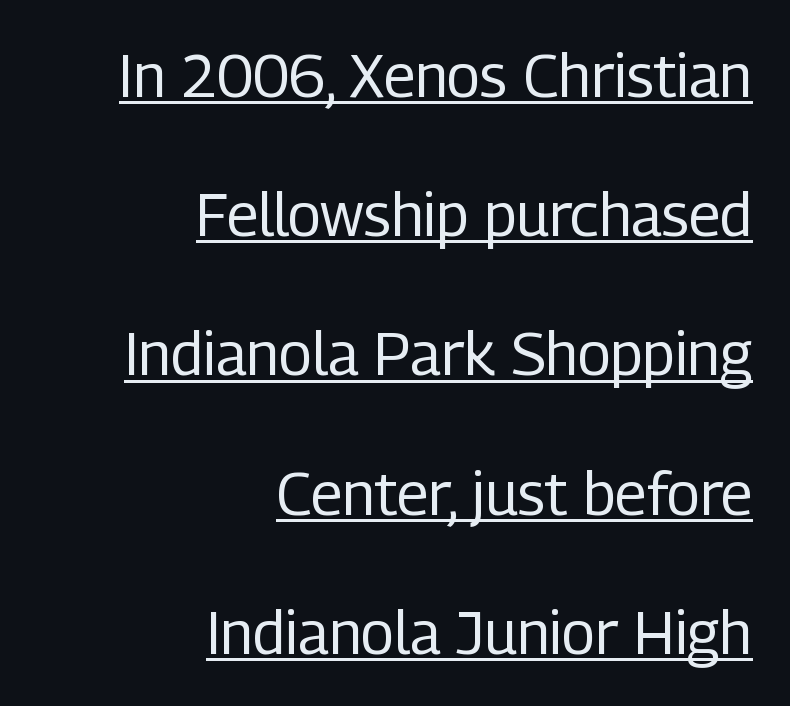
Q: Is the text bold? A: No.
Q: Is the text italic (slanted)? A: No, it is upright.
Q: Is the typeface a serif or a sans-serif typeface? A: Sans-serif.
Q: Is the text underlined? A: Yes.
Q: How is the paragraph aligned? A: Right-aligned.
Q: Is the spacing between letters normal or unusually wide? A: Normal.
Q: Is the spacing between lines tight, normal or loose? A: Loose.
Q: Width (condensed, normal, or wide)? A: Condensed.
Q: Stroke contrast? A: Low.
Q: x-height? A: Medium.
Q: Monospaced? A: No.
